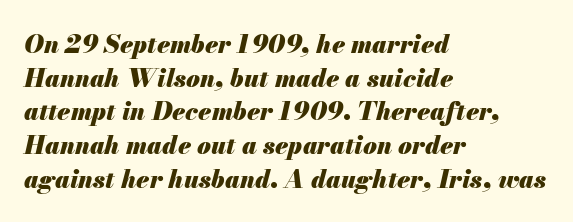
An italicized treatment has been applied to the whole sample. Spacing between characters is what you'd get straight out of the box. Left-aligned paragraph, ragged on the right. Letters rest on an invisible, unmarked baseline.
